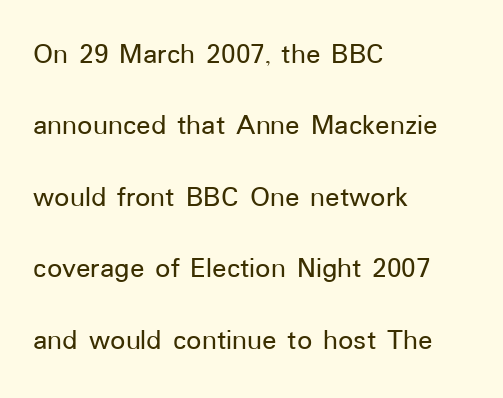
Q: Is the text italic (slanted)? A: No, it is upright.
Q: Is the typeface a serif or a sans-serif typeface? A: Sans-serif.
Q: Is the text underlined? A: No.
Q: How is the paragraph aligned? A: Left-aligned.
Q: Is the spacing between letters normal or unusually wide? A: Normal.
Q: Is the spacing between lines tight, normal or loose? A: Loose.
Q: Width (condensed, normal, or wide)? A: Normal.
Q: Stroke contrast? A: Low.
Q: x-height? A: Medium.
Q: Monospaced? A: No.
